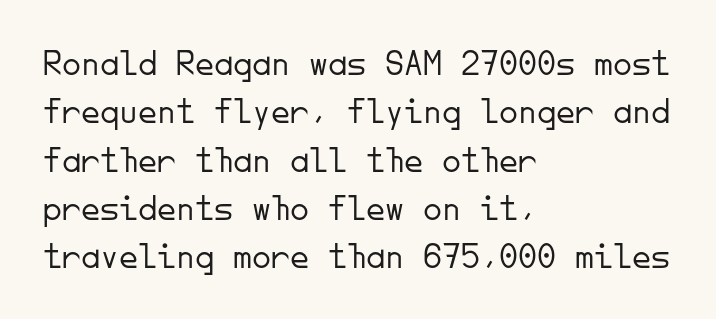
{"serif": "no", "italic": "no", "bold": "no", "weight": "light", "width": "normal", "stroke_contrast": "low", "x_height": "small", "monospaced": "yes", "underline": "no", "align": "left", "line_spacing": "normal", "line_spacing_ratio": 1.27, "letter_spacing": "normal", "letter_spacing_em": 0.0, "glyph_px": 38}
